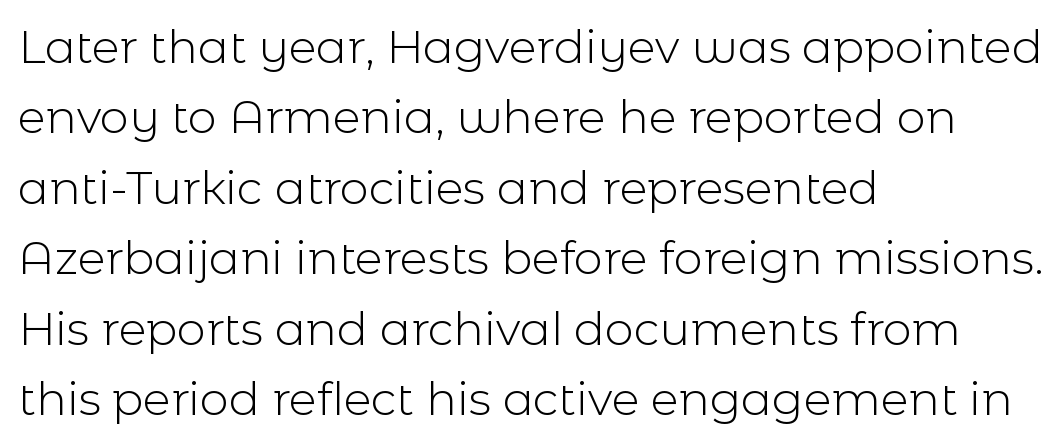
{"serif": "no", "italic": "no", "bold": "no", "weight": "light", "width": "normal", "x_height": "medium", "monospaced": "no", "underline": "no", "align": "left", "line_spacing": "normal", "line_spacing_ratio": 1.53, "letter_spacing": "normal", "letter_spacing_em": 0.0, "glyph_px": 46}
